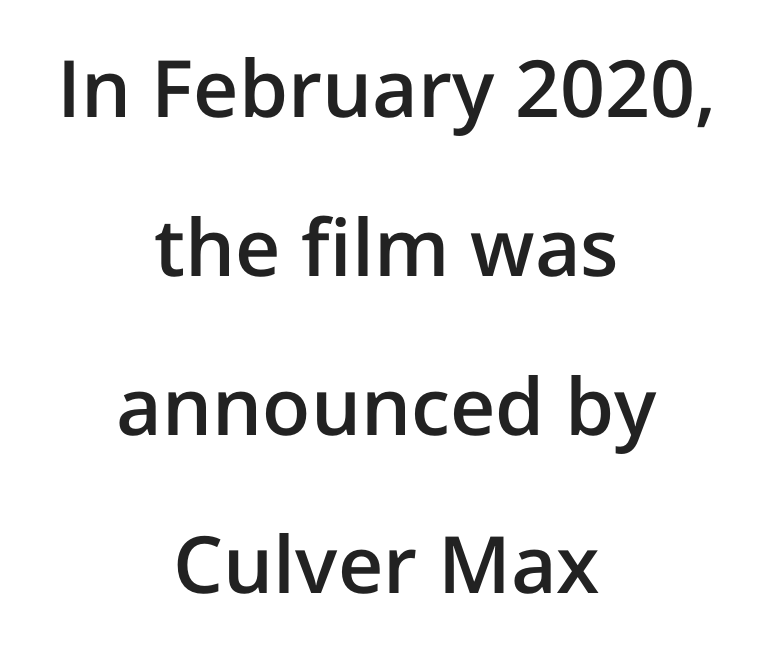
The image shows 79 px semibold sans-serif type, upright; set centered, loose line spacing (2.01x), normal letter spacing, not underlined; low stroke contrast and a medium x-height.
